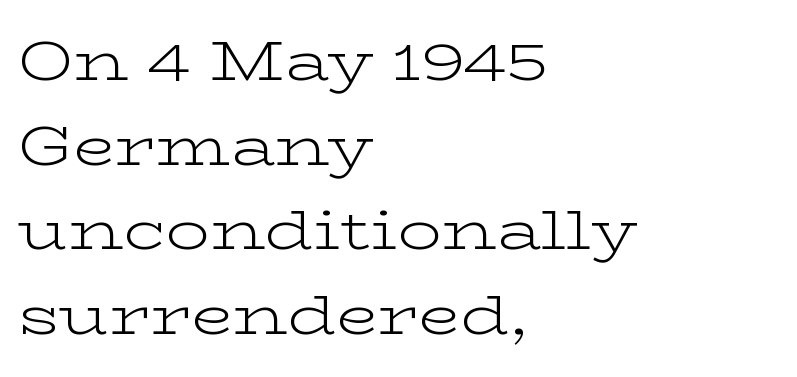
The image shows 55 px light, wide serif type, upright; set left-aligned, normal line spacing (1.54x), normal letter spacing, not underlined; low stroke contrast and a medium x-height.
